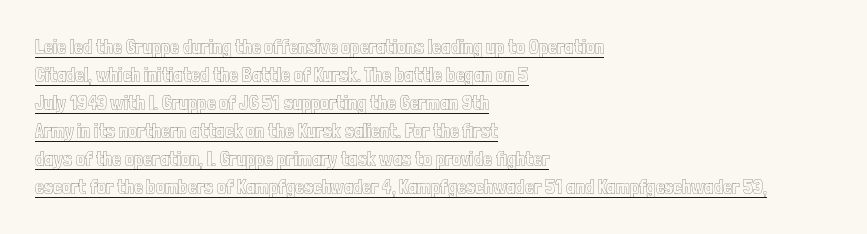
Q: Is the text italic (slanted)? A: No, it is upright.
Q: Is the text underlined? A: Yes.
Q: How is the paragraph aligned? A: Left-aligned.
Q: Is the spacing between letters normal or unusually wide? A: Normal.
Q: Is the spacing between lines tight, normal or loose? A: Normal.
